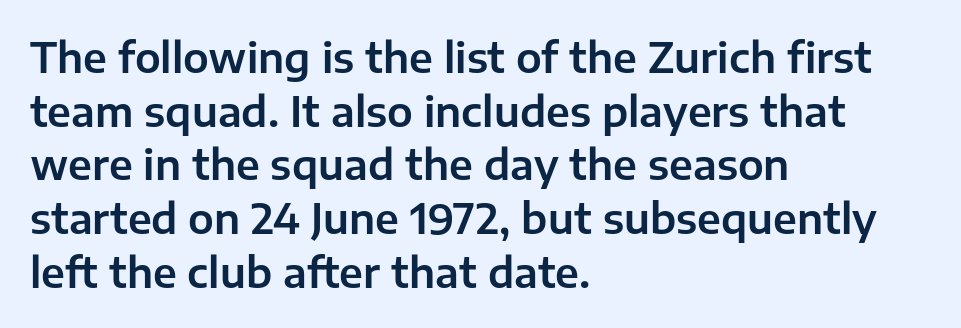
{"serif": "no", "italic": "no", "width": "normal", "stroke_contrast": "low", "x_height": "medium", "monospaced": "no", "underline": "no", "align": "left", "line_spacing": "normal", "line_spacing_ratio": 1.31, "letter_spacing": "normal", "letter_spacing_em": 0.0, "glyph_px": 41}
